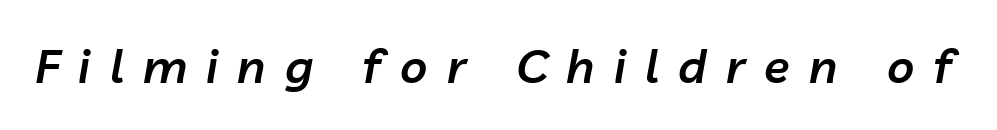
The rendering applies a slant to the glyphs. Its strokes are somewhat broadened, the hallmark of semibold type. You could not count columns in this text — the font is proportionally spaced. The tracking jumps out immediately: characters are airy and widely separated. The strip under each line holds only bare page.
